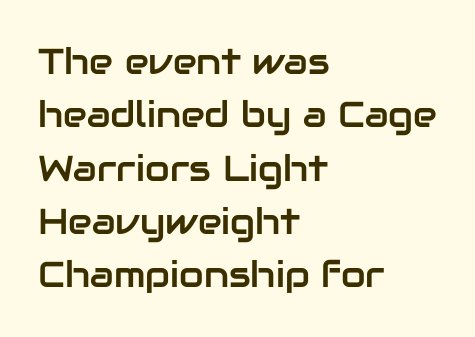
Check the space under the baseline: it is left empty. This sample uses an upright cut, with every glyph sitting square on the baseline. Interline gaps are of average width in this sample. Caption: standard tracking, unaltered. The rendering shows plain stroke endings on the letterforms — a sans-serif design.
